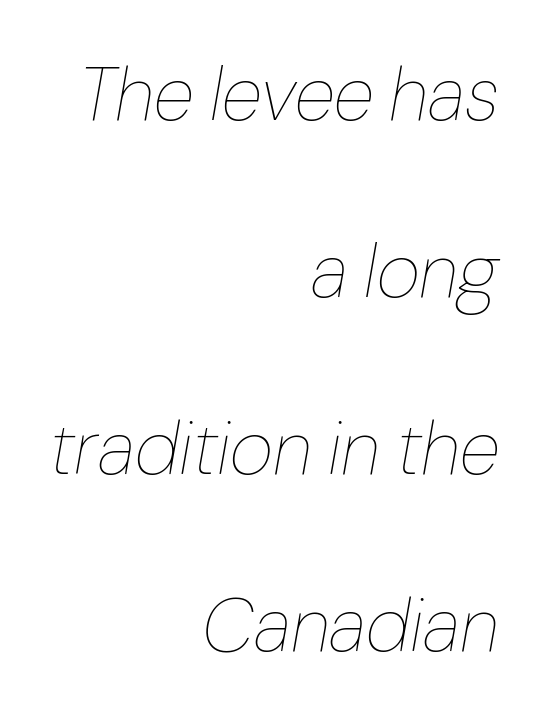
The image shows 75 px thin type, italic (leaning right); set right-aligned, loose line spacing (2.36x), normal letter spacing, not underlined; low stroke contrast and a medium x-height.
